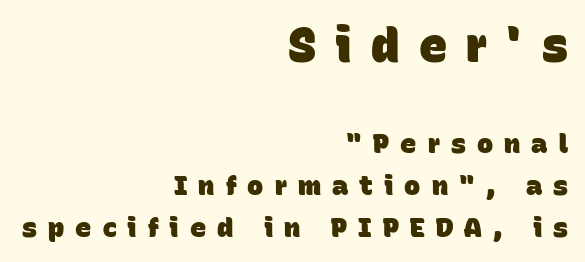
The image shows 47 px heavy sans-serif type; set right-aligned, normal line spacing (1.55x), unusually wide letter spacing (+0.41 em), not underlined; the first (top) block is 1.74x larger; low stroke contrast and a large x-height.
